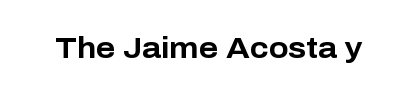
{"serif": "no", "italic": "no", "bold": "yes", "weight": "bold", "width": "normal", "stroke_contrast": "low", "x_height": "medium", "monospaced": "no", "underline": "no", "letter_spacing": "normal", "letter_spacing_em": 0.0, "glyph_px": 29}
